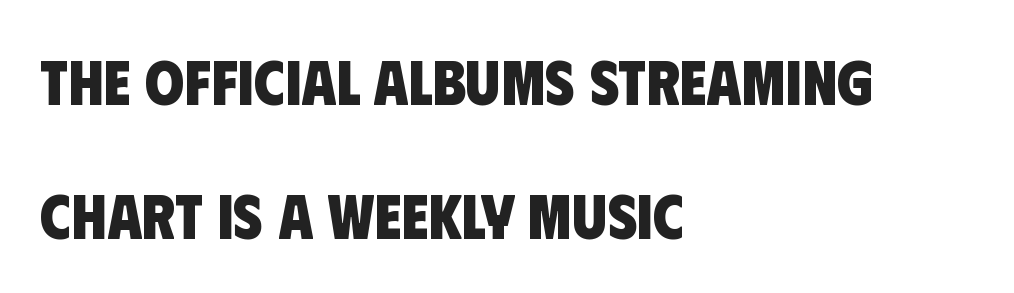
The image shows 63 px heavy, condensed sans-serif type; set left-aligned, loose line spacing (2.13x), normal letter spacing, not underlined; low stroke contrast and a large x-height.
